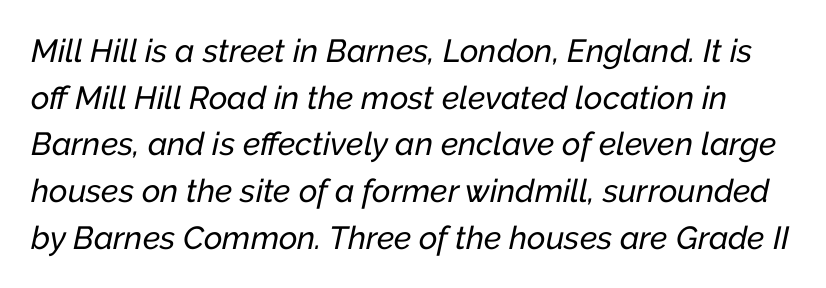
The string is rendered with underlining switched off. These lines are rendered in a variable-pitch font. Quick note: italic. The line-height multiplier appears to be the usual default. You could call the tracking neutral — neither tight nor loose.
